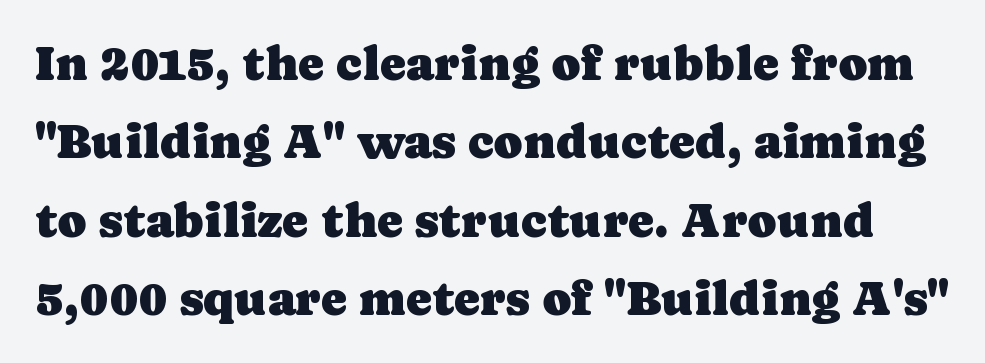
{"serif": "yes", "italic": "no", "width": "normal", "stroke_contrast": "low", "x_height": "medium", "monospaced": "no", "underline": "no", "line_spacing": "normal", "line_spacing_ratio": 1.6, "letter_spacing": "normal", "letter_spacing_em": 0.0, "glyph_px": 49}
